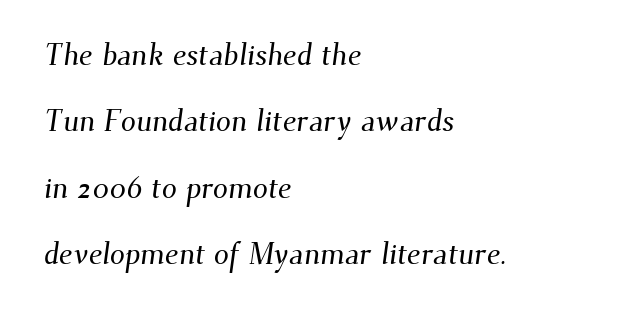
The image shows 30 px serif type; set left-aligned, loose line spacing (2.21x), normal letter spacing, not underlined; medium stroke contrast and a small x-height.
